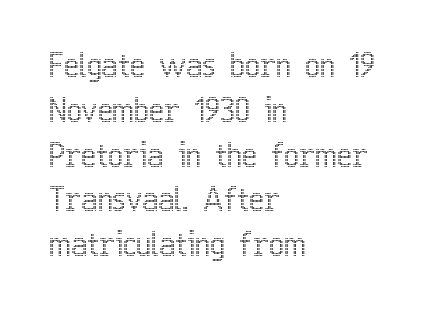
Q: Is the text italic (slanted)? A: No, it is upright.
Q: Is the text underlined? A: No.
Q: How is the paragraph aligned? A: Left-aligned.
Q: Is the spacing between letters normal or unusually wide? A: Normal.
Q: Is the spacing between lines tight, normal or loose? A: Normal.
Q: Width (condensed, normal, or wide)? A: Condensed.
Q: x-height? A: Medium.
Q: Monospaced? A: No.
